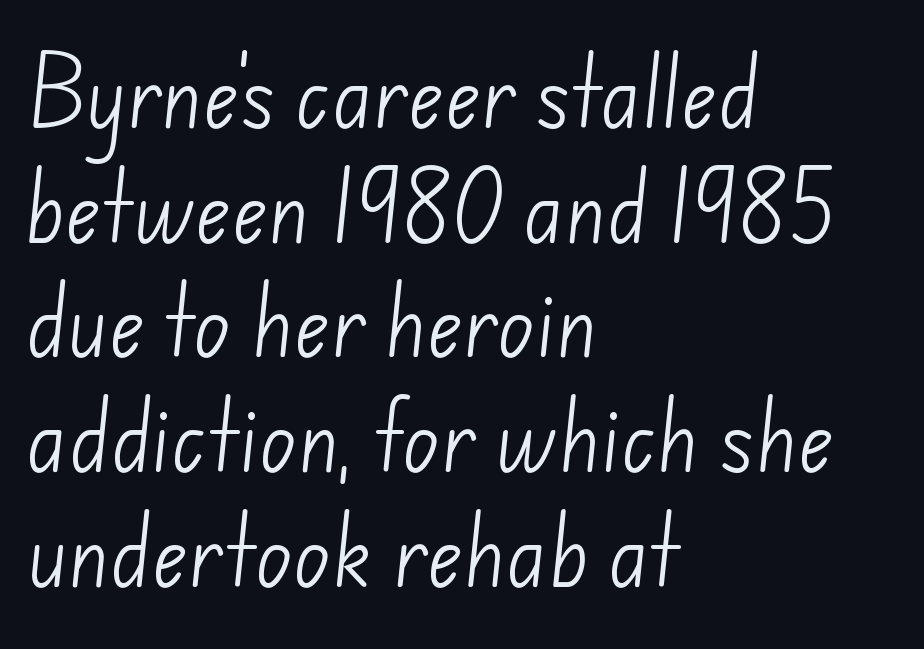
Q: Is the text bold? A: No.
Q: Is the typeface a serif or a sans-serif typeface? A: Sans-serif.
Q: Is the text underlined? A: No.
Q: How is the paragraph aligned? A: Left-aligned.
Q: Is the spacing between letters normal or unusually wide? A: Normal.
Q: Is the spacing between lines tight, normal or loose? A: Normal.
Q: Width (condensed, normal, or wide)? A: Normal.
Q: Stroke contrast? A: Low.
Q: x-height? A: Small.
Q: Monospaced? A: No.
